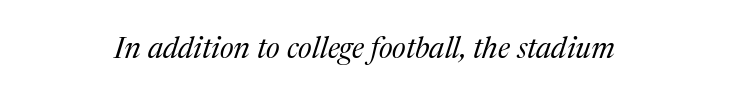
The image shows 30 px regular-weight serif type, italic (leaning right); set normal letter spacing, not underlined; medium stroke contrast and a medium x-height.
